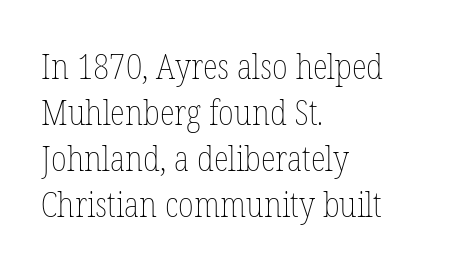
{"italic": "no", "bold": "no", "weight": "thin", "width": "condensed", "stroke_contrast": "low", "x_height": "medium", "monospaced": "no", "underline": "no", "align": "left", "line_spacing": "normal", "line_spacing_ratio": 1.31, "letter_spacing": "normal", "letter_spacing_em": 0.0, "glyph_px": 35}
